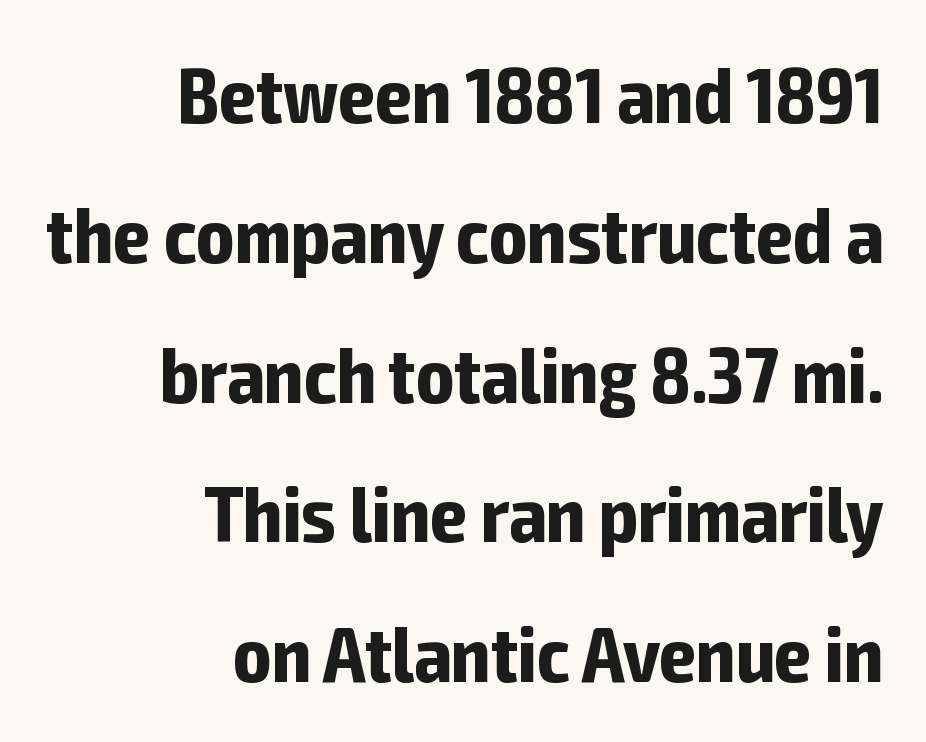
The rendering keeps characters at their native spacing. Each glyph is drawn with heavy, bold strokes. Typographically, this falls in the sans-serif category. This is the regular roman posture of the typeface. Compared with a flush-left layout, this one pins lines to the opposite, right side. The area under the type is left untouched.
